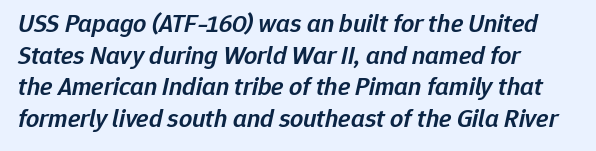
The image shows 26 px text type, italic (leaning right); set left-aligned, line spacing 1.22x, normal letter spacing, not underlined.
